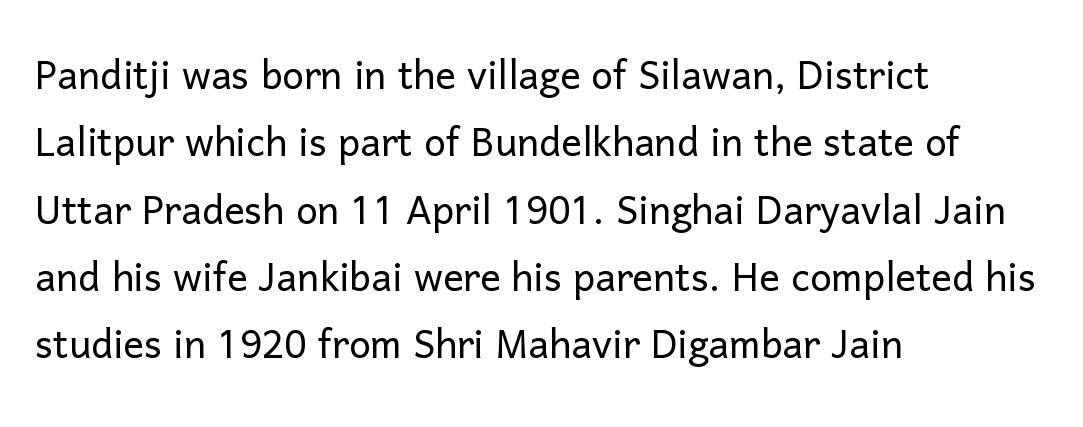
Q: Is the text bold? A: No.
Q: Is the text italic (slanted)? A: No, it is upright.
Q: Is the typeface a serif or a sans-serif typeface? A: Sans-serif.
Q: Is the text underlined? A: No.
Q: How is the paragraph aligned? A: Left-aligned.
Q: Is the spacing between letters normal or unusually wide? A: Normal.
Q: Is the spacing between lines tight, normal or loose? A: Normal.
Q: Width (condensed, normal, or wide)? A: Normal.
Q: Stroke contrast? A: Low.
Q: x-height? A: Medium.
Q: Monospaced? A: No.
